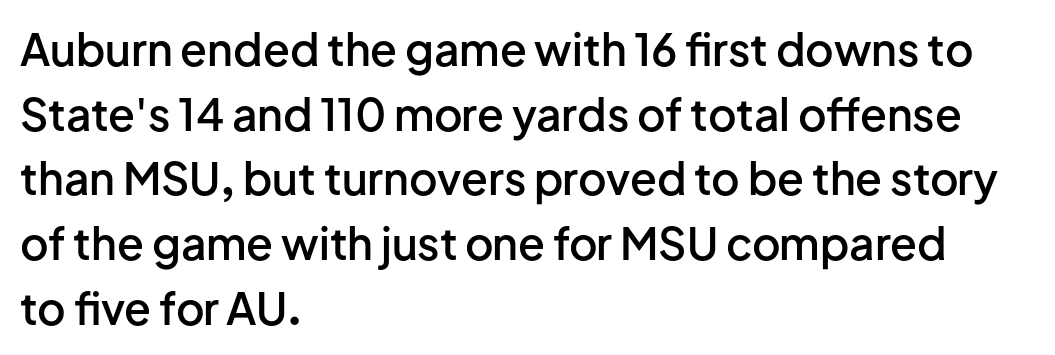
Q: Is the text bold? A: Semi-bold.
Q: Is the text italic (slanted)? A: No, it is upright.
Q: Is the typeface a serif or a sans-serif typeface? A: Sans-serif.
Q: Is the text underlined? A: No.
Q: How is the paragraph aligned? A: Left-aligned.
Q: Is the spacing between letters normal or unusually wide? A: Normal.
Q: Is the spacing between lines tight, normal or loose? A: Normal.
Q: Width (condensed, normal, or wide)? A: Normal.
Q: Stroke contrast? A: Low.
Q: x-height? A: Medium.
Q: Monospaced? A: No.
